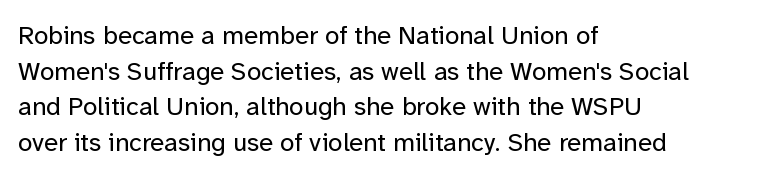
The line texture is even and compact thanks to regular tracking. Honestly, the row spacing looks completely unremarkable. Every row of glyphs begins at an identical x-position on the left. The letters stand straight up with perfectly vertical stems. Stroke thickness stays within the range of a standard reading face or lighter. Unmarked baselines from the first word to the last.
